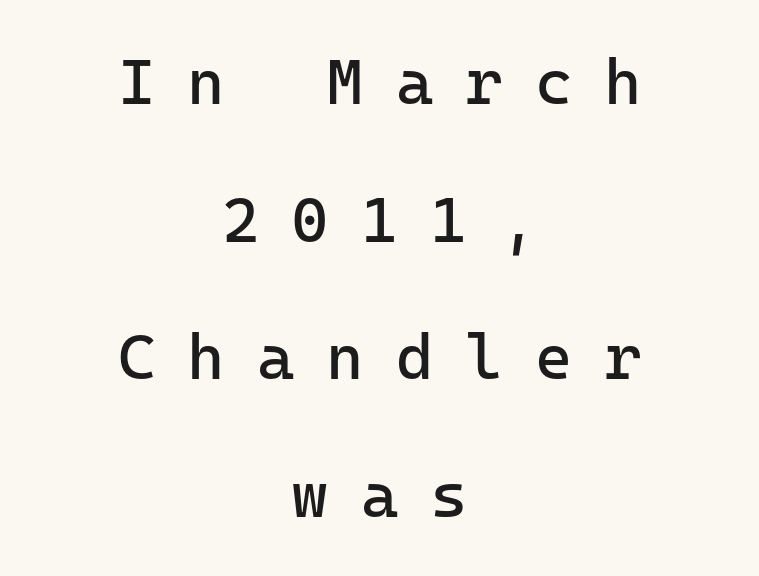
No letter is thick-stroked: the sample isn't bold. I'd call this a sans setting — the letters go barefoot. The passage shown is typed in a monospace face where columns stay perfectly aligned. One glance says open: line gaps are wider than usual.
